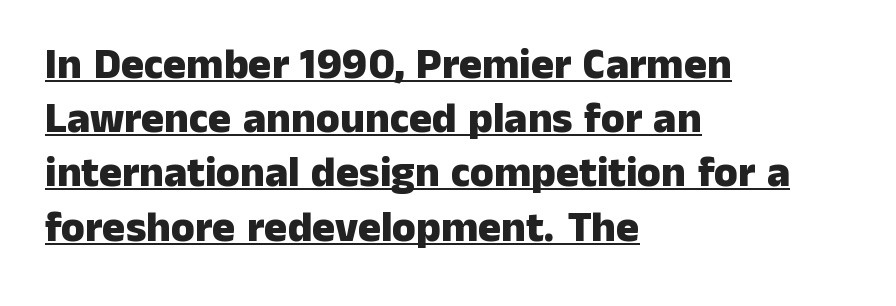
{"serif": "no", "italic": "no", "bold": "yes", "weight": "heavy", "width": "normal", "stroke_contrast": "low", "x_height": "medium", "monospaced": "no", "underline": "yes", "align": "left", "line_spacing": "normal", "line_spacing_ratio": 1.26, "letter_spacing": "normal", "letter_spacing_em": 0.0, "glyph_px": 43}
